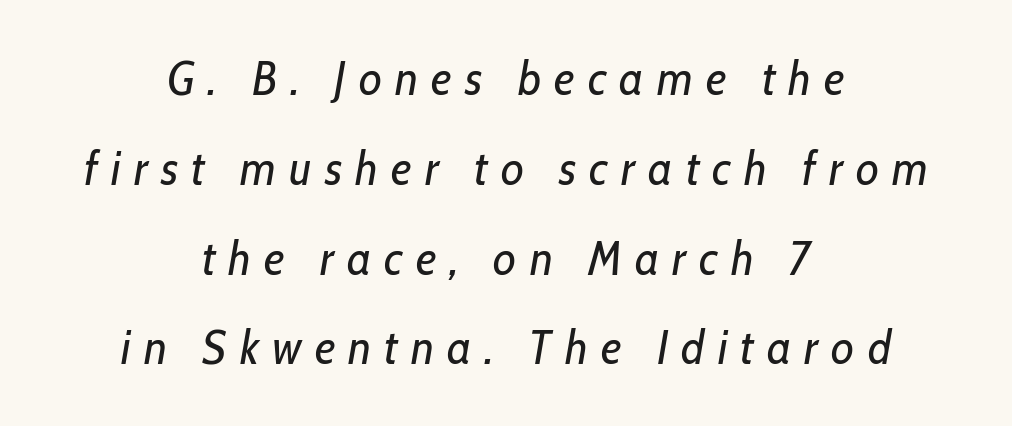
The face used here is proportionally spaced, like ordinary book or web type. Is the stroke heavy? The answer is a plain regular-or-lighter. Plain, unruled lines of type. If you measured baseline to baseline, you'd find a long distance. A centered setting, common on invitations and titles, is used for this passage. An italicized treatment has been applied to the whole sample.
